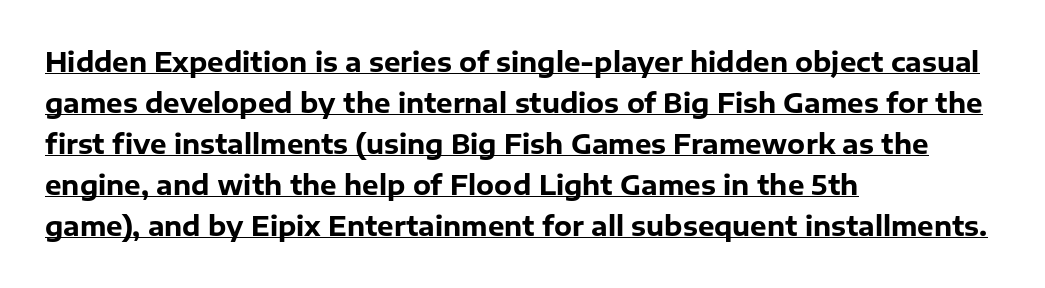
{"italic": "no", "bold": "yes", "underline": "yes", "align": "left", "line_spacing": "normal", "line_spacing_ratio": 1.58, "letter_spacing": "normal", "letter_spacing_em": 0.0, "glyph_px": 26}
